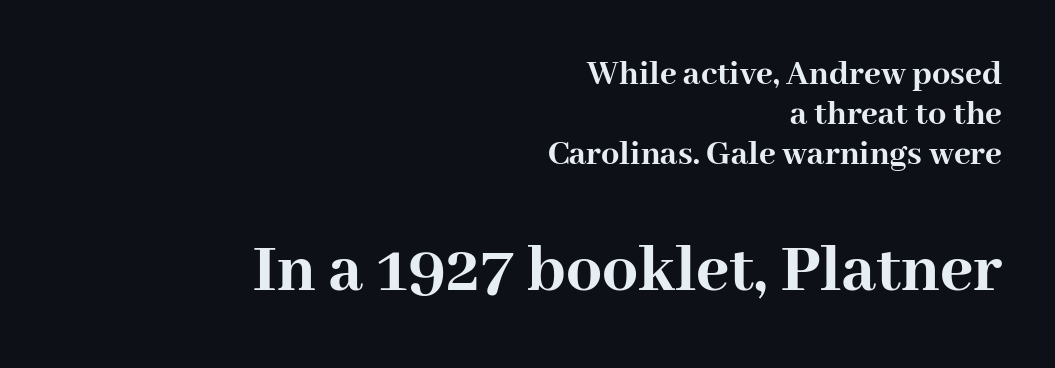
Q: Is the text bold? A: Yes.
Q: Is the text italic (slanted)? A: No, it is upright.
Q: Is the typeface a serif or a sans-serif typeface? A: Serif.
Q: Is the text underlined? A: No.
Q: How is the paragraph aligned? A: Right-aligned.
Q: Is the spacing between letters normal or unusually wide? A: Normal.
Q: Is the spacing between lines tight, normal or loose? A: Tight.
Q: Which block of text is set in a larger size, the first (top) or the second (bottom)? A: The second (bottom) one.
Q: Width (condensed, normal, or wide)? A: Normal.
Q: Stroke contrast? A: High.
Q: x-height? A: Medium.
Q: Monospaced? A: No.
